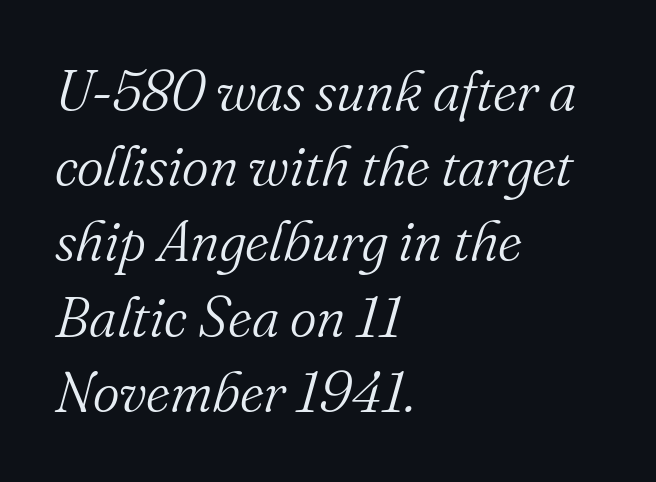
{"serif": "yes", "italic": "yes", "lean": "right", "slant_degrees": 16, "bold": "no", "weight": "light", "width": "normal", "stroke_contrast": "medium", "x_height": "small", "monospaced": "no", "underline": "no", "align": "left", "line_spacing": "normal", "line_spacing_ratio": 1.32, "letter_spacing": "normal", "letter_spacing_em": 0.0, "glyph_px": 57}
